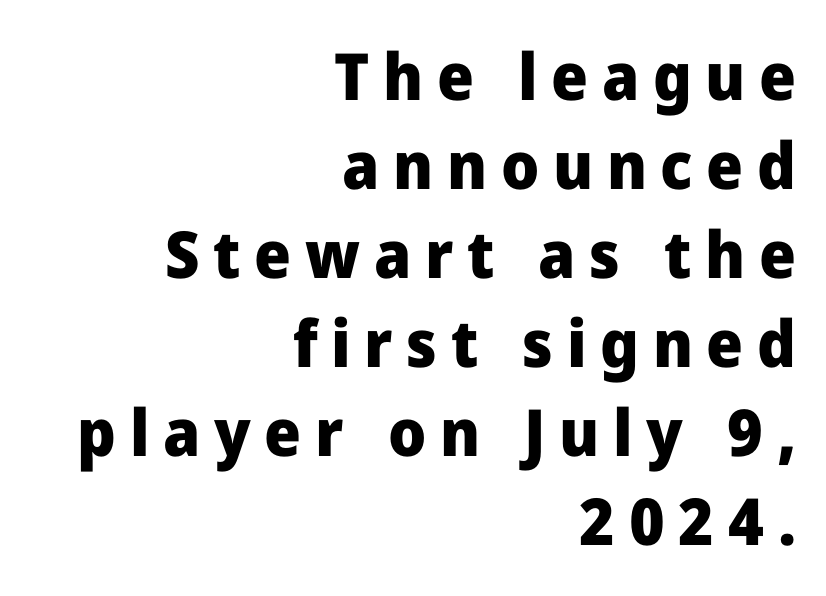
{"serif": "no", "italic": "no", "bold": "yes", "weight": "heavy", "width": "normal", "stroke_contrast": "low", "x_height": "medium", "monospaced": "no", "underline": "no", "align": "right", "line_spacing": "normal", "line_spacing_ratio": 1.37, "letter_spacing": "wide", "letter_spacing_em": 0.21, "glyph_px": 65}
